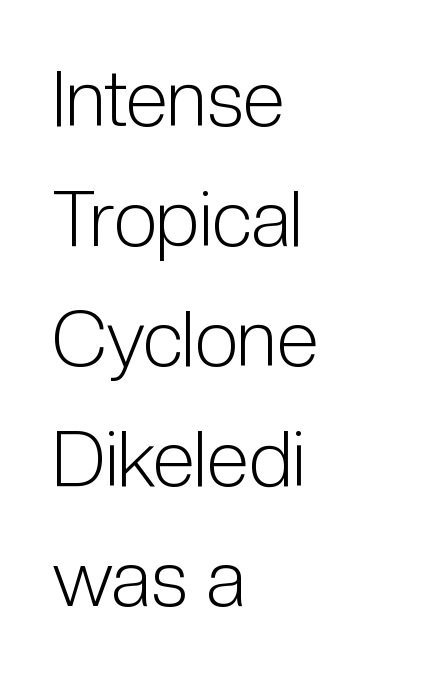
The image shows 77 px light, condensed sans-serif type, upright; set left-aligned, normal line spacing (1.56x), normal letter spacing, not underlined; low stroke contrast and a medium x-height.
